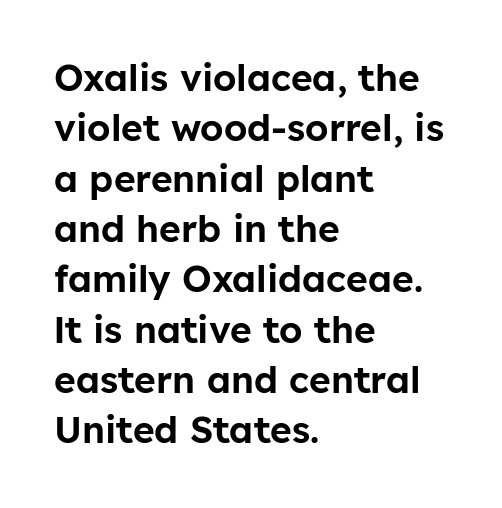
Each letter keeps its own natural width here, so spacing adapts to shape. The block of text has a typical density, with ordinary space between rows. A roman cut, with each character standing at attention. Beneath every word, the page is bare. These lines are composed in type without serifs. Inter-character spacing is left at the font's built-in metrics.
